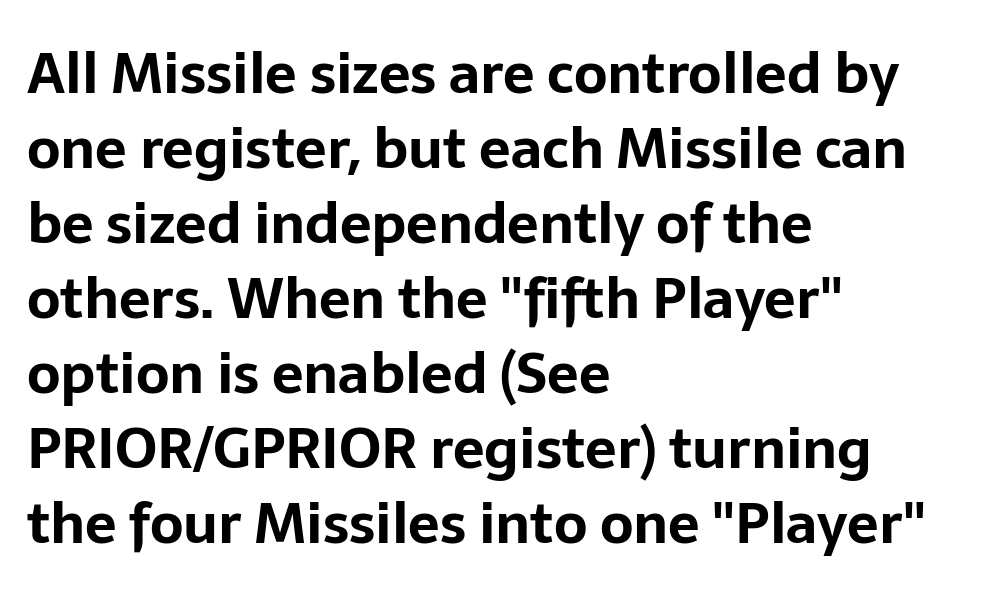
Q: Is the text bold? A: Yes.
Q: Is the text italic (slanted)? A: No, it is upright.
Q: Is the typeface a serif or a sans-serif typeface? A: Sans-serif.
Q: Is the text underlined? A: No.
Q: How is the paragraph aligned? A: Left-aligned.
Q: Is the spacing between letters normal or unusually wide? A: Normal.
Q: Is the spacing between lines tight, normal or loose? A: Normal.
Q: Width (condensed, normal, or wide)? A: Normal.
Q: Stroke contrast? A: Low.
Q: x-height? A: Medium.
Q: Monospaced? A: No.
